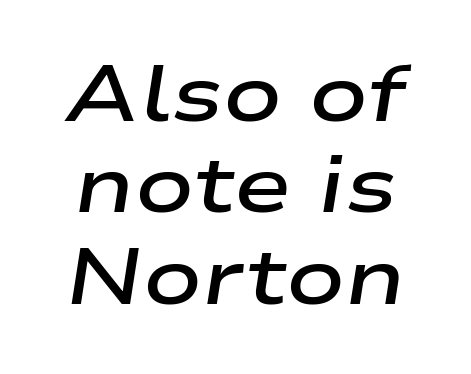
This is oblique type, the kind used for emphasis or titles. Bold? Not quite — semibold, heavier than regular but stopping short. The face used here is rendered with its standard letterfit. Each letter keeps its own natural width here, so spacing adapts to shape.
